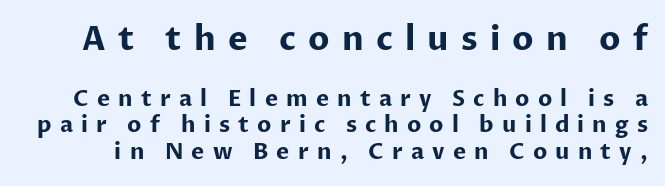
Q: Is the text bold? A: Yes.
Q: Is the text italic (slanted)? A: No, it is upright.
Q: Is the typeface a serif or a sans-serif typeface? A: Sans-serif.
Q: Is the text underlined? A: No.
Q: Is the spacing between letters normal or unusually wide? A: Unusually wide.
Q: Which block of text is set in a larger size, the first (top) or the second (bottom)? A: The first (top) one.
Q: Width (condensed, normal, or wide)? A: Normal.
Q: Stroke contrast? A: Low.
Q: x-height? A: Medium.
Q: Monospaced? A: No.
